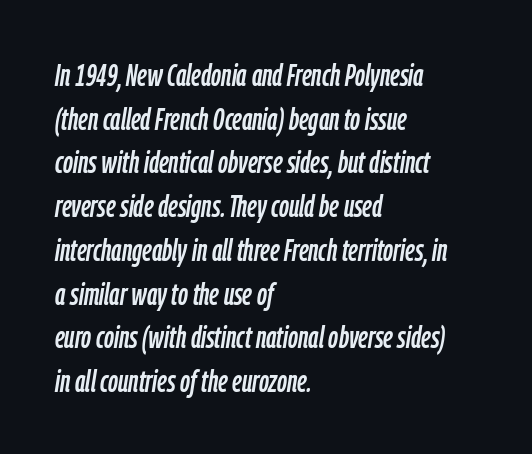
{"italic": "yes", "lean": "right", "slant_degrees": 9, "width": "condensed", "stroke_contrast": "low", "x_height": "medium", "monospaced": "no", "underline": "no", "align": "left", "line_spacing": "normal", "line_spacing_ratio": 1.41, "letter_spacing": "normal", "letter_spacing_em": 0.0, "glyph_px": 31}
